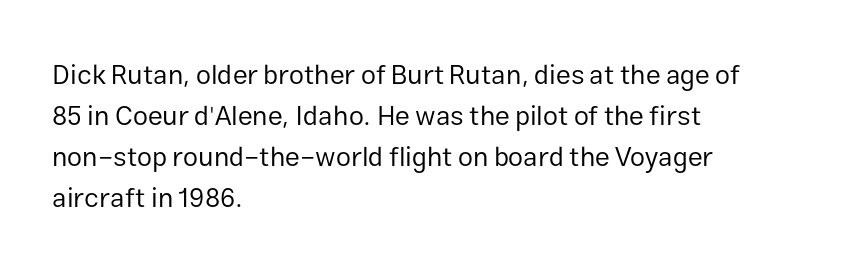
On a weight scale, this lands at 450 or below. The passage shown has conventional tracking throughout. A normal amount of white space separates one row of letters from the next. The rag falls on the right side of this text block.
